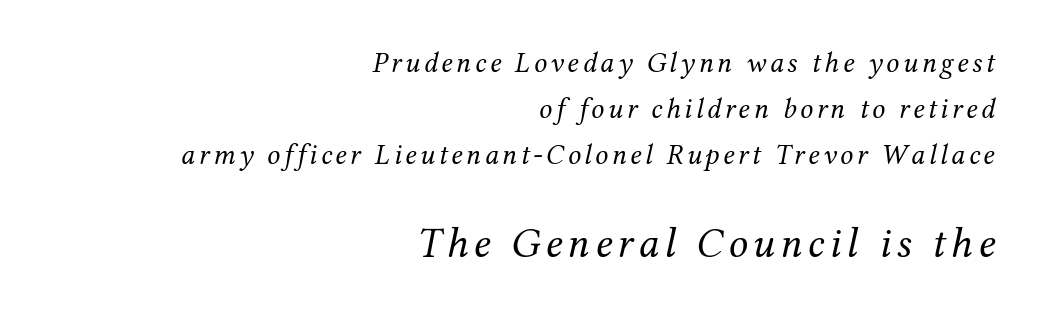
Q: Is the text bold? A: No.
Q: Is the text italic (slanted)? A: Yes, it leans right by about 12 degrees.
Q: Is the typeface a serif or a sans-serif typeface? A: Serif.
Q: Is the text underlined? A: No.
Q: How is the paragraph aligned? A: Right-aligned.
Q: Is the spacing between lines tight, normal or loose? A: Normal.
Q: Which block of text is set in a larger size, the first (top) or the second (bottom)? A: The second (bottom) one.
Q: Width (condensed, normal, or wide)? A: Normal.
Q: Stroke contrast? A: Medium.
Q: x-height? A: Medium.
Q: Monospaced? A: No.
